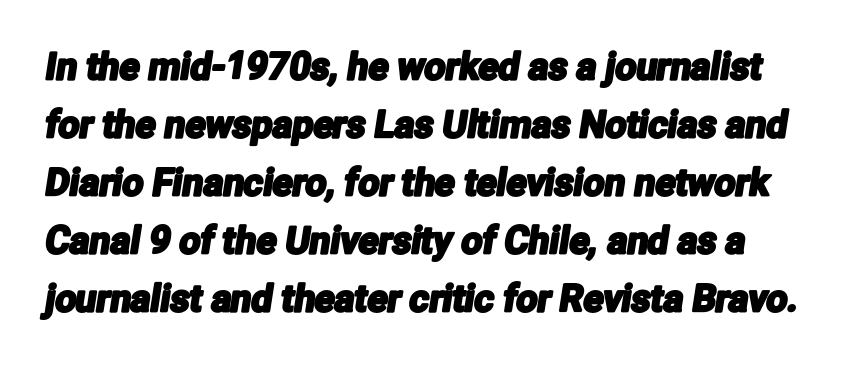
{"serif": "no", "width": "condensed", "stroke_contrast": "low", "x_height": "medium", "monospaced": "no", "underline": "no", "line_spacing": "normal", "line_spacing_ratio": 1.57, "letter_spacing": "normal", "letter_spacing_em": 0.0, "glyph_px": 37}
